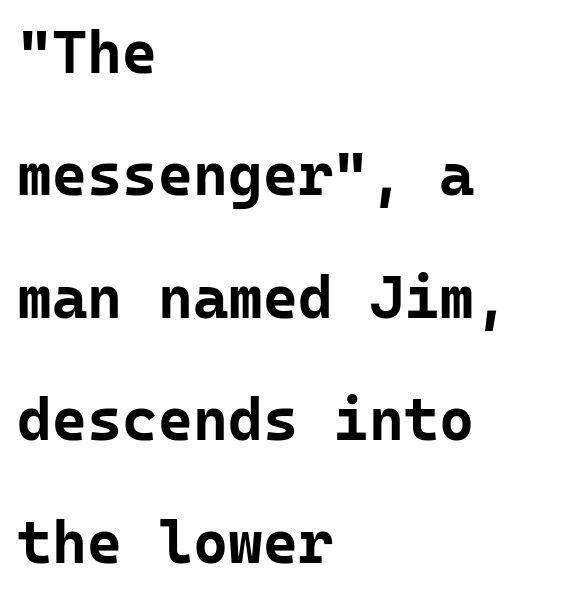
The image shows 60 px bold sans-serif type, upright, monospaced; set left-aligned, loose line spacing (2.04x), normal letter spacing, not underlined; low stroke contrast and a medium x-height.
